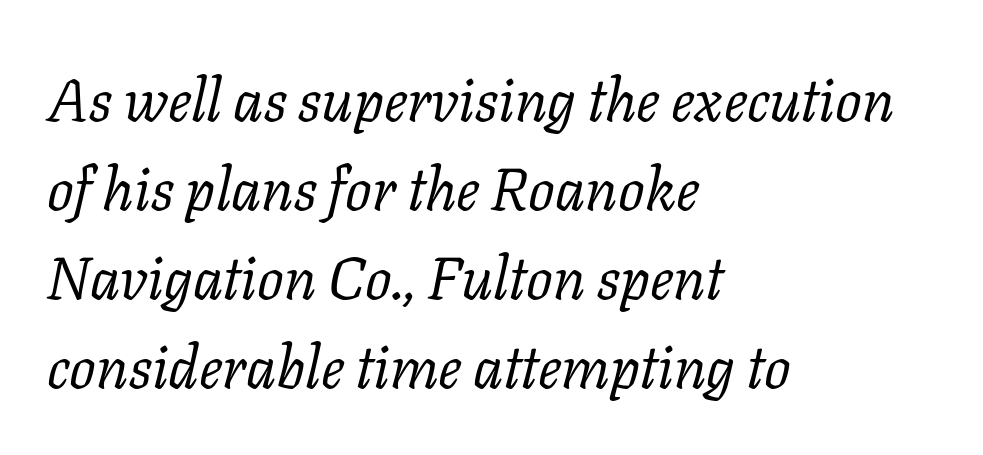
The image shows 59 px regular-weight serif type, italic (leaning right); set left-aligned, normal line spacing (1.51x), normal letter spacing, not underlined; low stroke contrast and a medium x-height.
